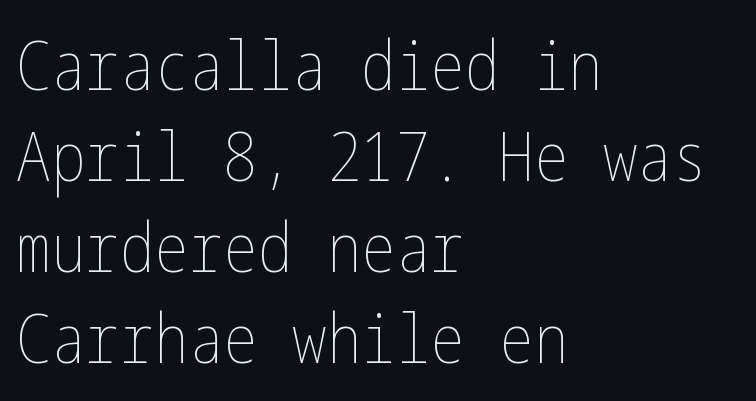
Does the leading feel generous? No, just average. Each word holds together tightly as a unit, with standard inter-letter gaps. The glyphs are unaccompanied by any horizontal stroke below them. The rendering anchors every line to the left-hand side. Is the stroke heavy? The answer is a plain regular-or-lighter. In terms of posture, this sample is upright.
